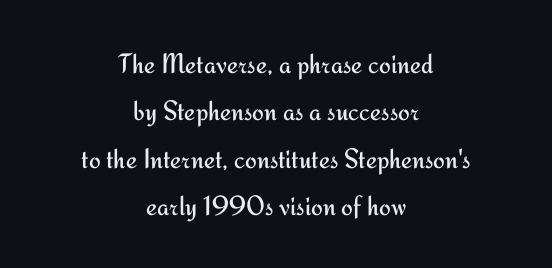
The passage shown is not underscored anywhere. Letterform terminals end flat and unadorned throughout the passage. This is roman type, the default non-slanted kind. The tracking reads as untouched default to a designer's eye.
